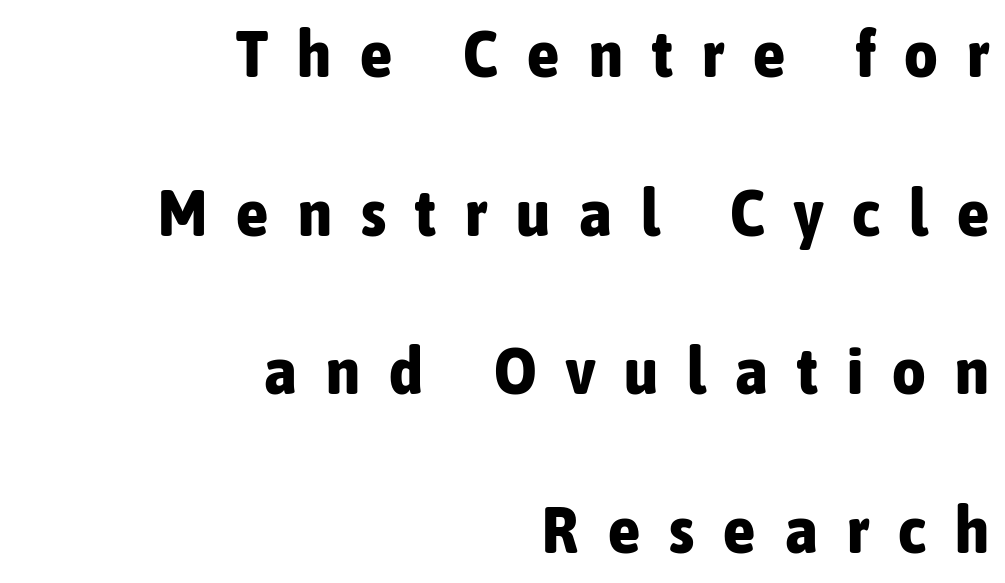
The image shows 65 px bold, condensed sans-serif type, upright; set right-aligned, loose line spacing (2.44x), unusually wide letter spacing (+0.45 em), not underlined; low stroke contrast and a medium x-height.
